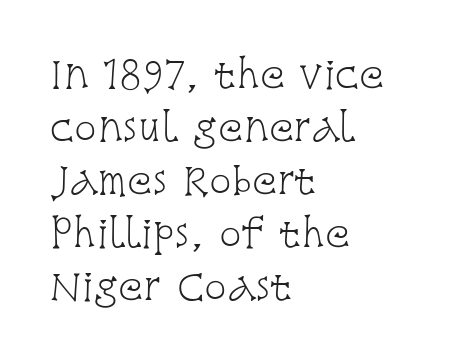
The image shows 37 px light, condensed serif type, upright; set left-aligned, normal line spacing (1.43x), normal letter spacing, not underlined; low stroke contrast and a large x-height.
